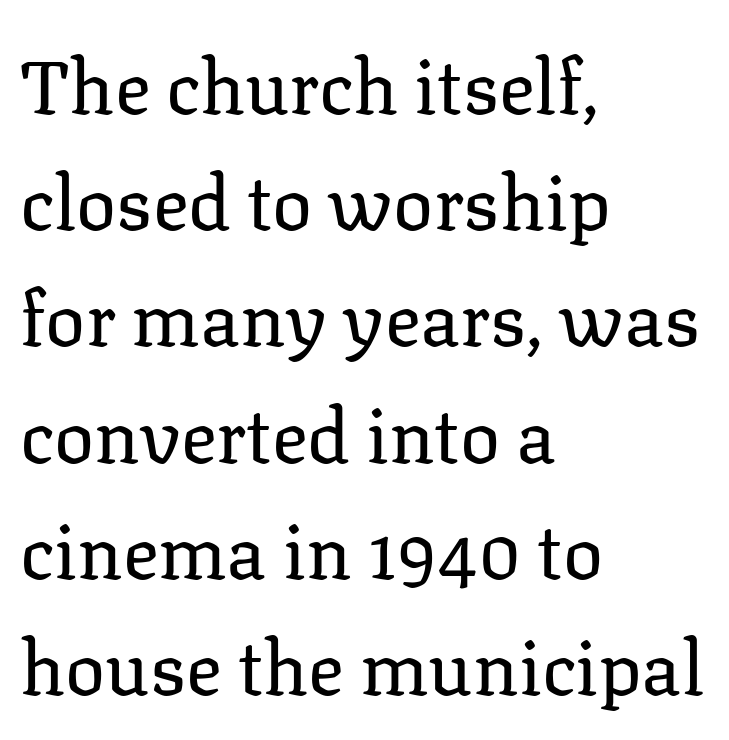
{"serif": "yes", "italic": "no", "bold": "no", "weight": "regular", "width": "normal", "stroke_contrast": "low", "x_height": "medium", "monospaced": "no", "underline": "no", "align": "left", "line_spacing": "normal", "line_spacing_ratio": 1.55, "letter_spacing": "normal", "letter_spacing_em": 0.0, "glyph_px": 75}
